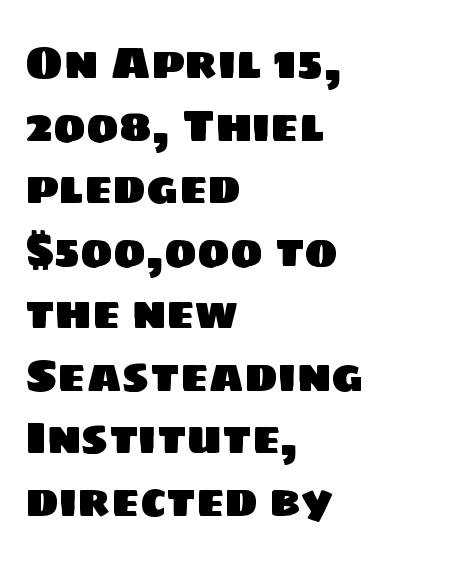
The image shows 45 px sans-serif type; set left-aligned, normal line spacing (1.39x), normal letter spacing, not underlined; low stroke contrast and a large x-height.
